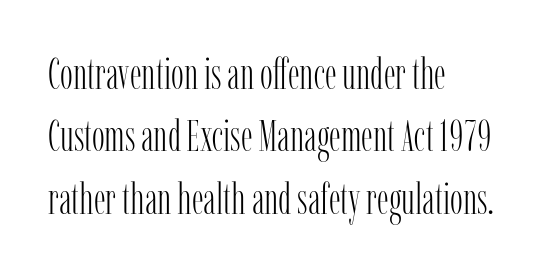
Q: Is the text bold? A: No.
Q: Is the text italic (slanted)? A: No, it is upright.
Q: Is the typeface a serif or a sans-serif typeface? A: Serif.
Q: Is the text underlined? A: No.
Q: How is the paragraph aligned? A: Left-aligned.
Q: Is the spacing between letters normal or unusually wide? A: Normal.
Q: Is the spacing between lines tight, normal or loose? A: Normal.
Q: Width (condensed, normal, or wide)? A: Condensed.
Q: Stroke contrast? A: Low.
Q: x-height? A: Medium.
Q: Monospaced? A: No.
